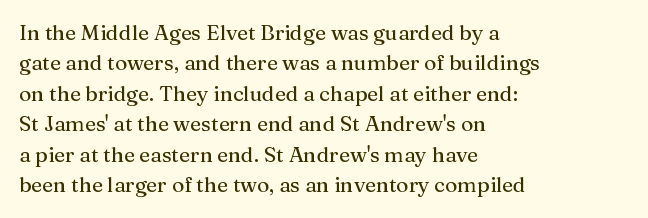
The image shows 21 px text type, upright; set left-aligned, normal line spacing (1.45x), normal letter spacing, not underlined.
